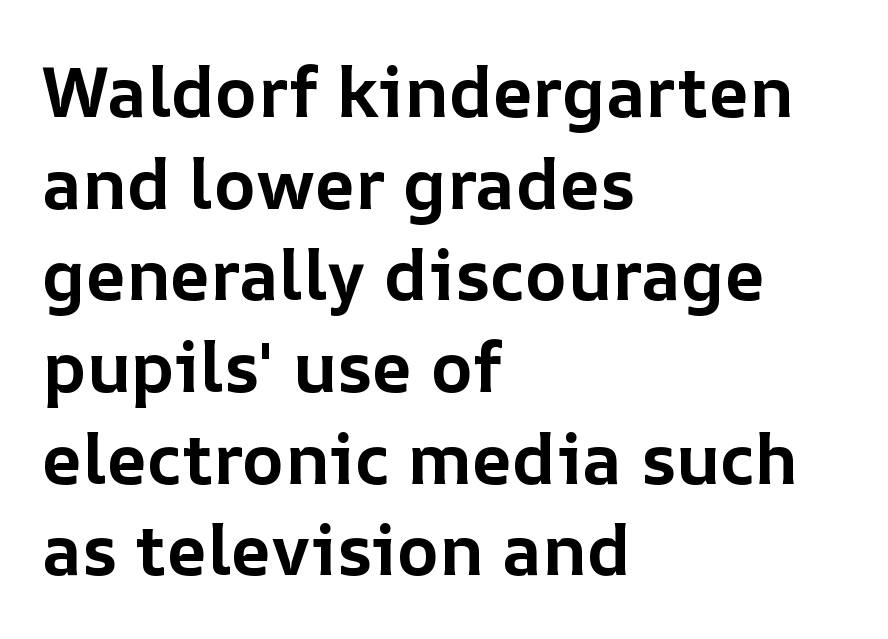
{"italic": "no", "bold": "yes", "weight": "bold", "width": "normal", "stroke_contrast": "low", "x_height": "medium", "monospaced": "no", "underline": "no", "align": "left", "line_spacing": "normal", "line_spacing_ratio": 1.31, "letter_spacing": "normal", "letter_spacing_em": 0.0, "glyph_px": 70}
